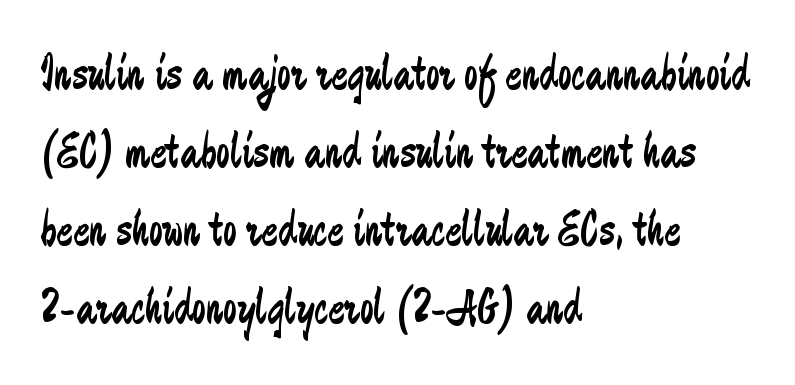
Q: Is the text bold? A: No.
Q: Is the text italic (slanted)? A: Yes.
Q: Is the typeface a serif or a sans-serif typeface? A: Sans-serif.
Q: Is the text underlined? A: No.
Q: How is the paragraph aligned? A: Left-aligned.
Q: Is the spacing between letters normal or unusually wide? A: Normal.
Q: Is the spacing between lines tight, normal or loose? A: Normal.
Q: Width (condensed, normal, or wide)? A: Condensed.
Q: Stroke contrast? A: Low.
Q: x-height? A: Small.
Q: Monospaced? A: No.
